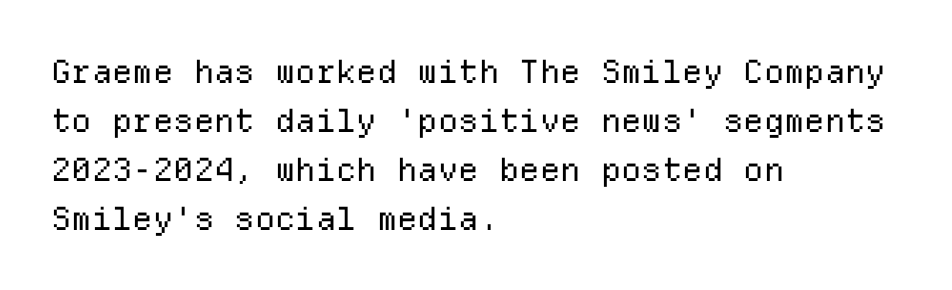
The image shows 32 px regular-weight sans-serif type, upright, monospaced; set left-aligned, normal line spacing (1.53x), normal letter spacing, not underlined; low stroke contrast and a medium x-height.
